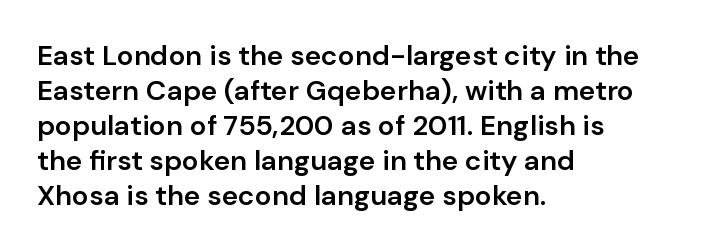
The lines sit at an ordinary, default distance from one another. This rendering features lettering with no underline. Inter-character spacing is left at the font's built-in metrics. Proportional: the letters do not fall into vertical columns. How heavy is the stroke? Medium-heavy — a semibold, shy of bold. The specimen reads as upright at a glance.
